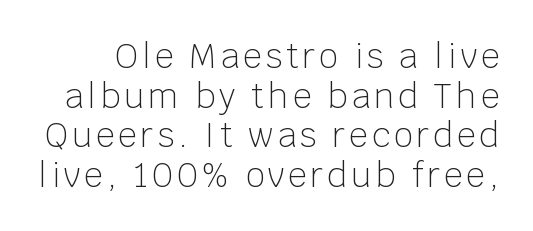
The rendering uses natural spacing where letterforms have individual widths. The specimen reads as upright at a glance. A sans-serif font was chosen for this passage. Unbolded letterforms with no extra heft. Any mark beneath the type? The region is blank.
